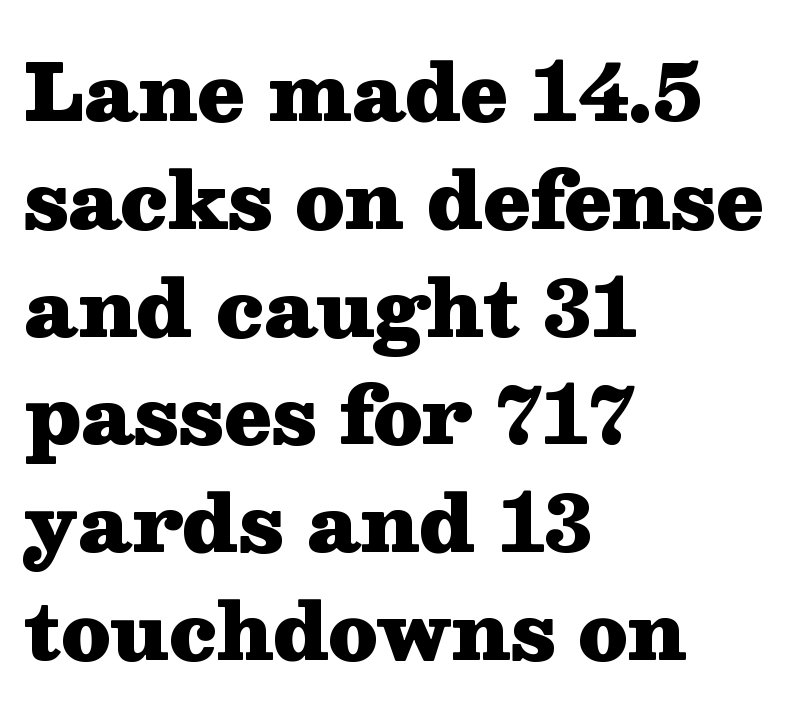
{"serif": "yes", "italic": "no", "bold": "yes", "weight": "heavy", "width": "wide", "stroke_contrast": "medium", "x_height": "medium", "monospaced": "no", "underline": "no", "align": "left", "line_spacing": "normal", "line_spacing_ratio": 1.4, "letter_spacing": "normal", "letter_spacing_em": 0.0, "glyph_px": 77}
